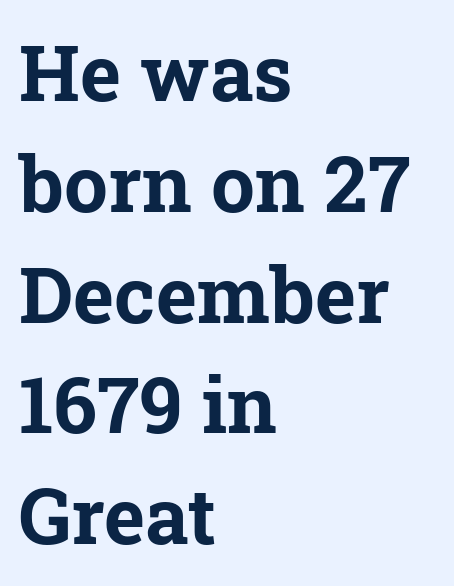
Q: Is the text bold? A: Yes.
Q: Is the text italic (slanted)? A: No, it is upright.
Q: Is the typeface a serif or a sans-serif typeface? A: Serif.
Q: Is the text underlined? A: No.
Q: How is the paragraph aligned? A: Left-aligned.
Q: Is the spacing between letters normal or unusually wide? A: Normal.
Q: Is the spacing between lines tight, normal or loose? A: Normal.
Q: Width (condensed, normal, or wide)? A: Normal.
Q: Stroke contrast? A: Low.
Q: x-height? A: Medium.
Q: Monospaced? A: No.
